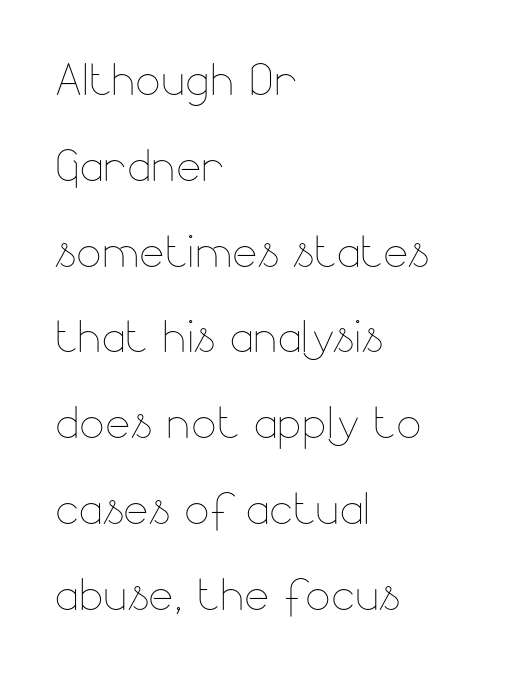
The image shows 60 px thin type, upright; set left-aligned, normal line spacing (1.43x), normal letter spacing, not underlined; low stroke contrast and a small x-height.
